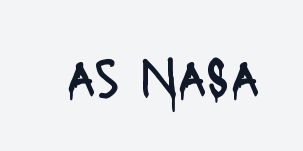
{"serif": "no", "italic": "no", "bold": "no", "weight": "regular", "width": "condensed", "stroke_contrast": "low", "x_height": "large", "monospaced": "no", "underline": "no", "letter_spacing": "normal", "letter_spacing_em": 0.0, "glyph_px": 52}
